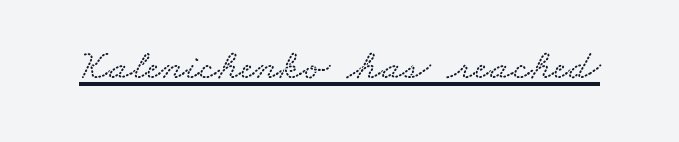
Q: Is the text underlined? A: Yes.
Q: Is the spacing between letters normal or unusually wide? A: Normal.
Q: Width (condensed, normal, or wide)? A: Wide.
Q: Stroke contrast? A: Low.
Q: x-height? A: Small.
Q: Monospaced? A: No.
